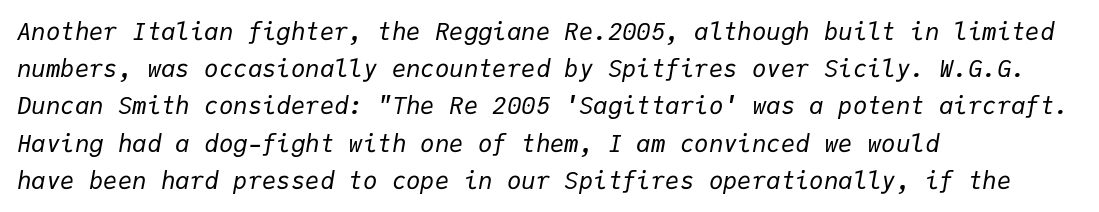
Q: Is the text bold? A: No.
Q: Is the text italic (slanted)? A: Yes, it leans right by about 9 degrees.
Q: Is the text underlined? A: No.
Q: How is the paragraph aligned? A: Left-aligned.
Q: Is the spacing between letters normal or unusually wide? A: Normal.
Q: Is the spacing between lines tight, normal or loose? A: Normal.
